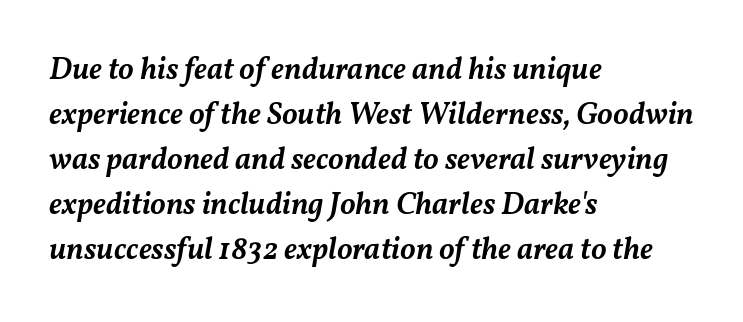
The glyphs are unaccompanied by any horizontal stroke below them. The lettering tilts uniformly, giving the passage an italic look. Spacing verdict: proportional, widths tailored to each character. The rendering uses a moderate line-height, typical for paragraphs. The strokes are fattened partway — semibold, not bold.
